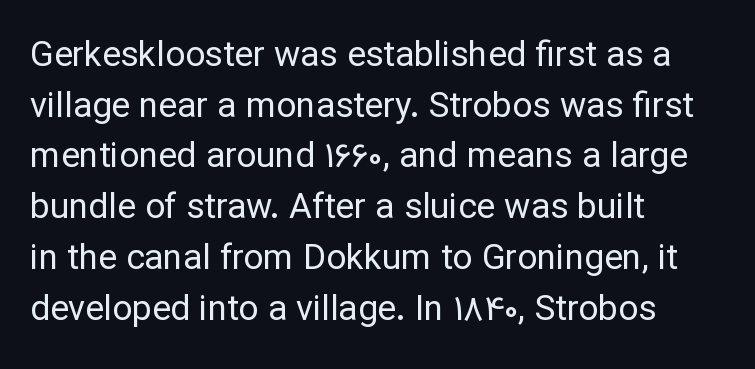
{"serif": "no", "italic": "no", "bold": "no", "weight": "regular", "width": "normal", "stroke_contrast": "low", "x_height": "medium", "monospaced": "no", "underline": "no", "align": "left", "line_spacing": "normal", "line_spacing_ratio": 1.45, "letter_spacing": "normal", "letter_spacing_em": 0.0, "glyph_px": 35}
